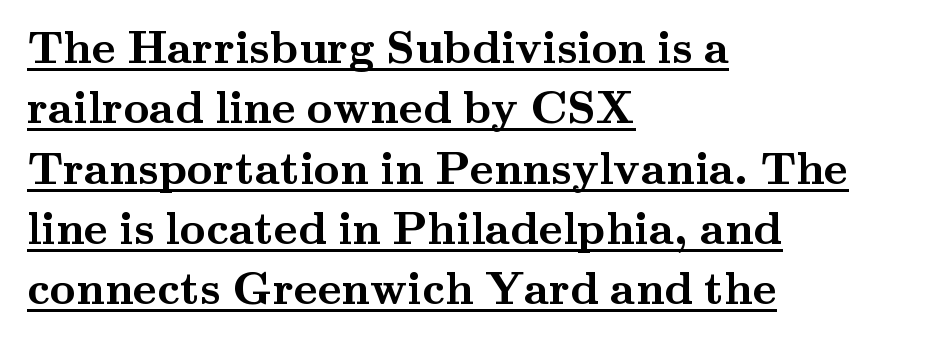
Q: Is the text bold? A: Yes.
Q: Is the text italic (slanted)? A: No, it is upright.
Q: Is the typeface a serif or a sans-serif typeface? A: Serif.
Q: Is the text underlined? A: Yes.
Q: How is the paragraph aligned? A: Left-aligned.
Q: Is the spacing between letters normal or unusually wide? A: Normal.
Q: Is the spacing between lines tight, normal or loose? A: Normal.
Q: Width (condensed, normal, or wide)? A: Wide.
Q: Stroke contrast? A: Medium.
Q: x-height? A: Small.
Q: Monospaced? A: No.
